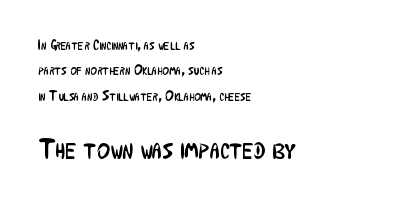
The image shows 28 px regular-weight, condensed sans-serif type, upright; set left-aligned, line spacing 1.81x, normal letter spacing, not underlined; the second (bottom) block is 2.0x larger; low stroke contrast and a medium x-height.
